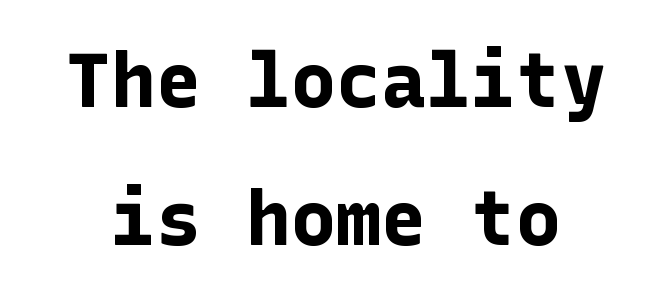
The image shows 75 px bold sans-serif type, upright; set line spacing 1.84x, normal letter spacing, not underlined; low stroke contrast and a medium x-height.
